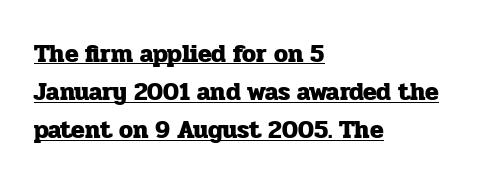
Q: Is the text bold? A: Yes.
Q: Is the text italic (slanted)? A: No, it is upright.
Q: Is the text underlined? A: Yes.
Q: How is the paragraph aligned? A: Left-aligned.
Q: Is the spacing between letters normal or unusually wide? A: Normal.
Q: Is the spacing between lines tight, normal or loose? A: Normal.
